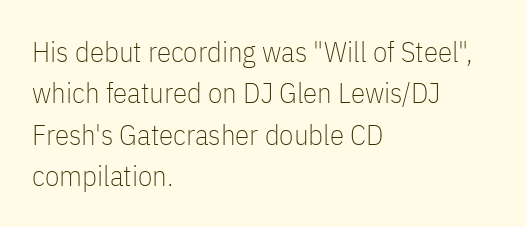
The image shows 29 px thin, condensed sans-serif type, upright; set left-aligned, normal line spacing (1.43x), normal letter spacing, not underlined; low stroke contrast and a medium x-height.
